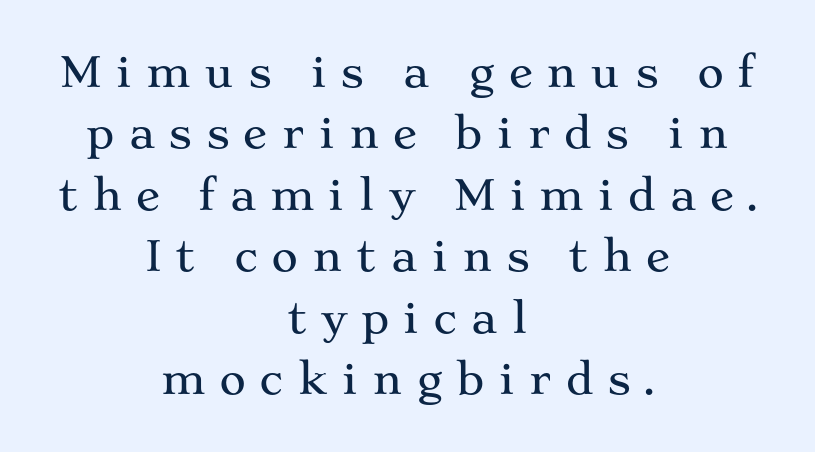
The space beneath each line is pristine and unruled. Between one letter and the next there's a generous, obvious gap. This sample has the flowing, uneven cadence of proportional lettering. The vertical gap from one line to the next is medium. Every row of glyphs is offset so its center matches the block's center. No italicization has been applied; the sample stays upright.
